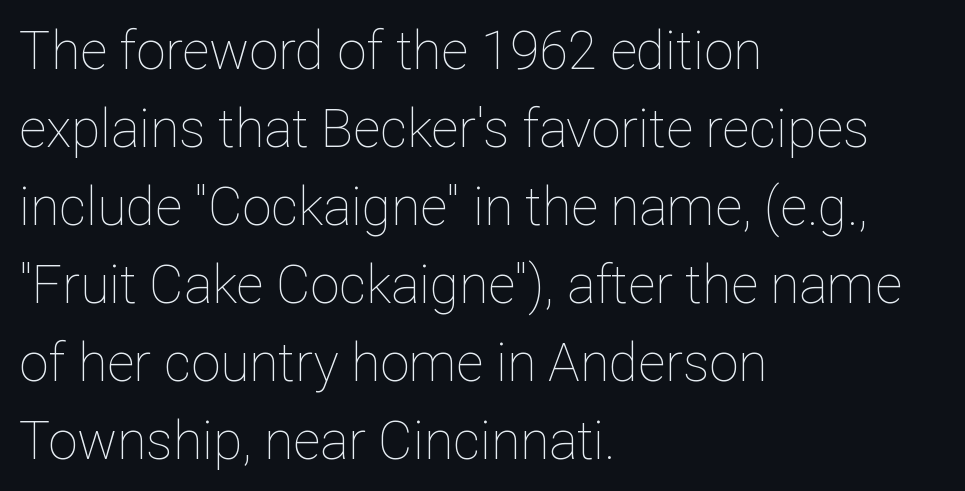
Q: Is the text bold? A: No.
Q: Is the text italic (slanted)? A: No, it is upright.
Q: Is the text underlined? A: No.
Q: How is the paragraph aligned? A: Left-aligned.
Q: Is the spacing between letters normal or unusually wide? A: Normal.
Q: Is the spacing between lines tight, normal or loose? A: Normal.
Q: Width (condensed, normal, or wide)? A: Normal.
Q: Stroke contrast? A: Low.
Q: x-height? A: Medium.
Q: Monospaced? A: No.
